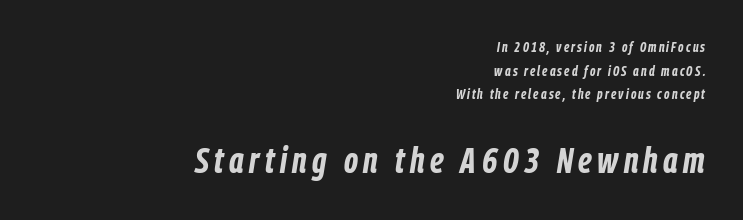
Q: Is the text bold? A: Yes.
Q: Is the text italic (slanted)? A: Yes, it leans right by about 9 degrees.
Q: Is the text underlined? A: No.
Q: How is the paragraph aligned? A: Right-aligned.
Q: Is the spacing between lines tight, normal or loose? A: Normal.
Q: Which block of text is set in a larger size, the first (top) or the second (bottom)? A: The second (bottom) one.
Q: Width (condensed, normal, or wide)? A: Condensed.
Q: Stroke contrast? A: Low.
Q: x-height? A: Medium.
Q: Monospaced? A: No.
